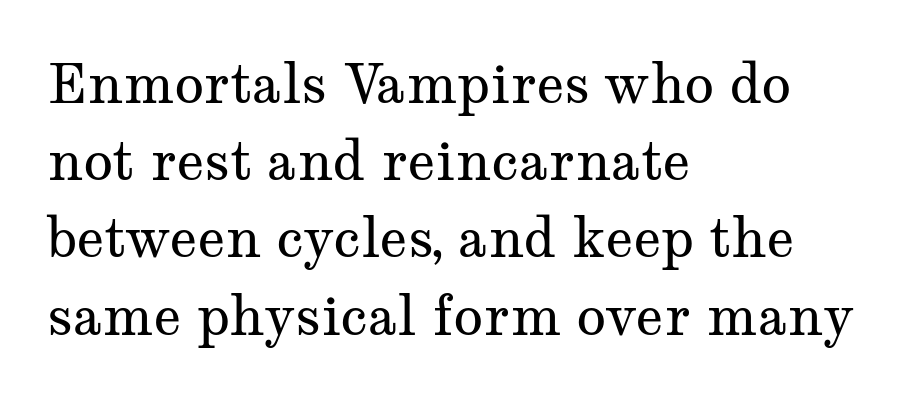
{"serif": "yes", "italic": "no", "bold": "no", "weight": "regular", "width": "wide", "stroke_contrast": "medium", "x_height": "medium", "monospaced": "no", "underline": "no", "align": "left", "line_spacing": "normal", "line_spacing_ratio": 1.43, "letter_spacing": "normal", "letter_spacing_em": 0.0, "glyph_px": 54}
